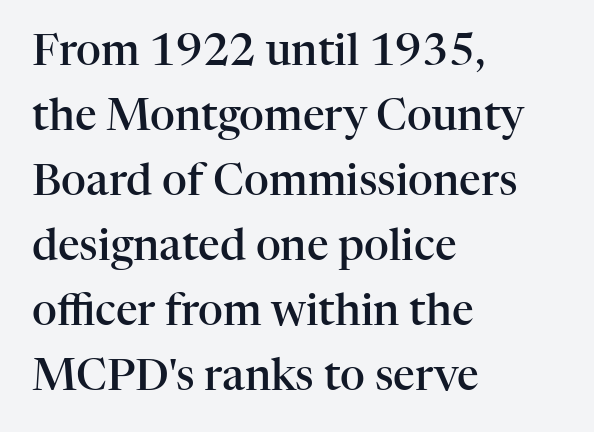
The image shows 43 px semibold serif type, upright; set left-aligned, normal line spacing (1.51x), normal letter spacing, not underlined; high stroke contrast and a medium x-height.
